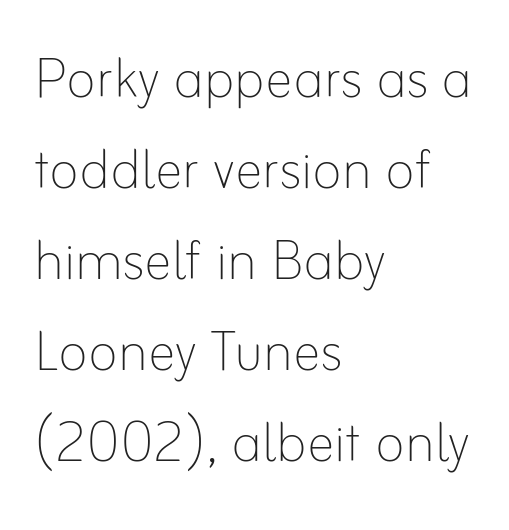
Q: Is the text bold? A: No.
Q: Is the text italic (slanted)? A: No, it is upright.
Q: Is the text underlined? A: No.
Q: How is the paragraph aligned? A: Left-aligned.
Q: Is the spacing between letters normal or unusually wide? A: Normal.
Q: Is the spacing between lines tight, normal or loose? A: Normal.
Q: Width (condensed, normal, or wide)? A: Normal.
Q: Stroke contrast? A: Low.
Q: x-height? A: Small.
Q: Monospaced? A: No.
